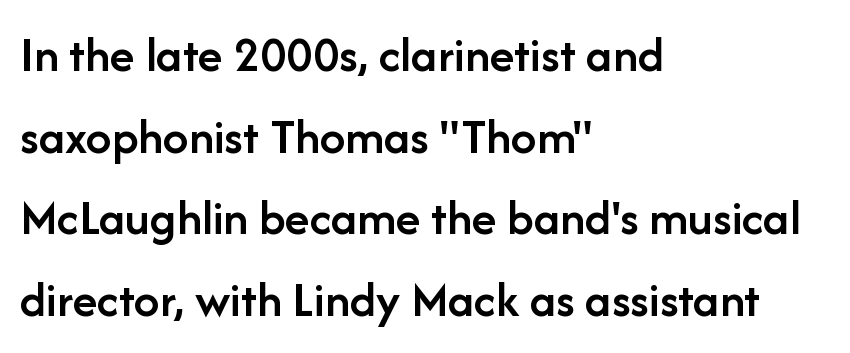
Q: Is the text bold? A: Semi-bold.
Q: Is the text italic (slanted)? A: No, it is upright.
Q: Is the typeface a serif or a sans-serif typeface? A: Sans-serif.
Q: Is the text underlined? A: No.
Q: How is the paragraph aligned? A: Left-aligned.
Q: Is the spacing between letters normal or unusually wide? A: Normal.
Q: Is the spacing between lines tight, normal or loose? A: Normal.
Q: Width (condensed, normal, or wide)? A: Normal.
Q: Stroke contrast? A: Low.
Q: x-height? A: Medium.
Q: Monospaced? A: No.
